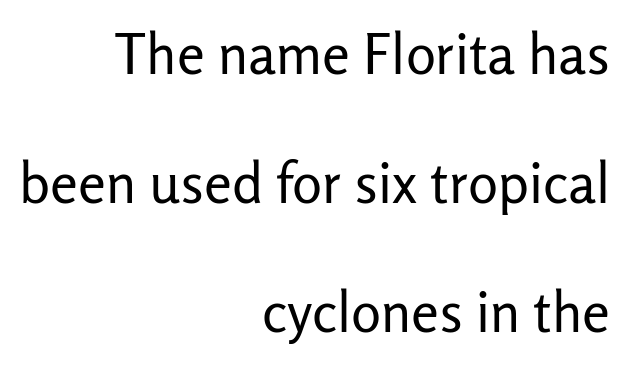
Q: Is the text bold? A: No.
Q: Is the text italic (slanted)? A: No, it is upright.
Q: Is the typeface a serif or a sans-serif typeface? A: Sans-serif.
Q: Is the text underlined? A: No.
Q: How is the paragraph aligned? A: Right-aligned.
Q: Is the spacing between letters normal or unusually wide? A: Normal.
Q: Is the spacing between lines tight, normal or loose? A: Loose.
Q: Width (condensed, normal, or wide)? A: Normal.
Q: Stroke contrast? A: Low.
Q: x-height? A: Medium.
Q: Monospaced? A: No.
